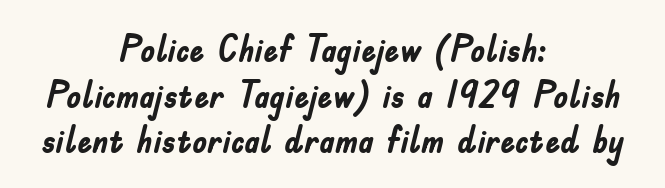
The image shows 37 px semibold, condensed sans-serif type; set centered, line spacing 1.23x, normal letter spacing, not underlined; low stroke contrast and a small x-height.
